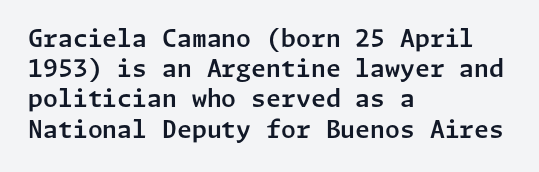
{"italic": "no", "underline": "no", "align": "left", "line_spacing": "normal", "line_spacing_ratio": 1.26, "letter_spacing": "normal", "letter_spacing_em": 0.0, "glyph_px": 24}
